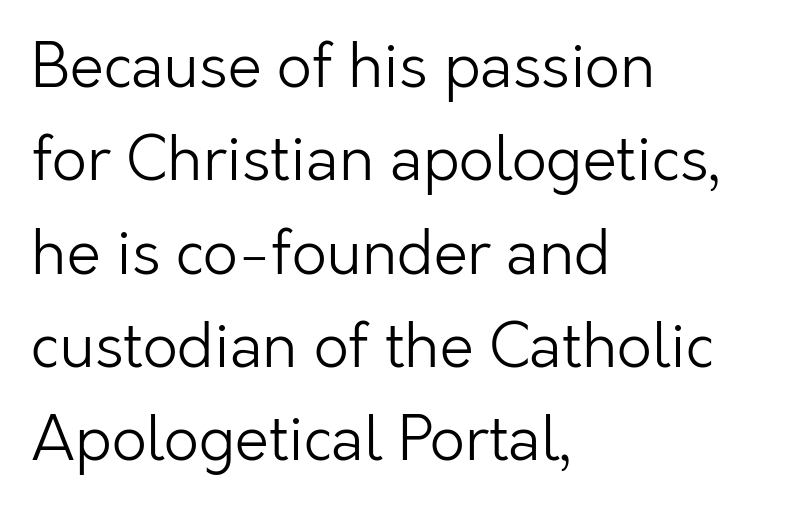
{"serif": "no", "italic": "no", "bold": "no", "weight": "light", "width": "normal", "stroke_contrast": "low", "x_height": "medium", "monospaced": "no", "underline": "no", "align": "left", "line_spacing": "normal", "line_spacing_ratio": 1.53, "letter_spacing": "normal", "letter_spacing_em": 0.0, "glyph_px": 61}
